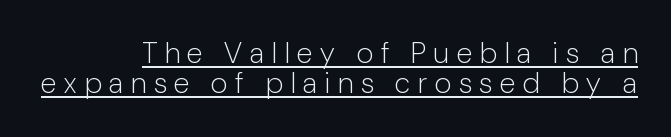
The image shows 29 px light, condensed sans-serif type, upright; set right-aligned, tight line spacing (1.05x), unusually wide letter spacing (+0.28 em), underlined; low stroke contrast and a medium x-height.
